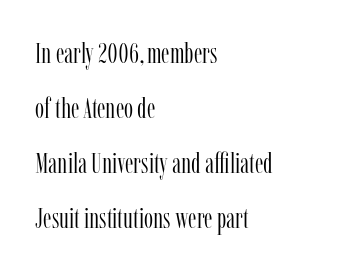
The image shows 29 px light, condensed serif type, upright; set left-aligned, loose line spacing (1.9x), normal letter spacing, not underlined; low stroke contrast and a medium x-height.
